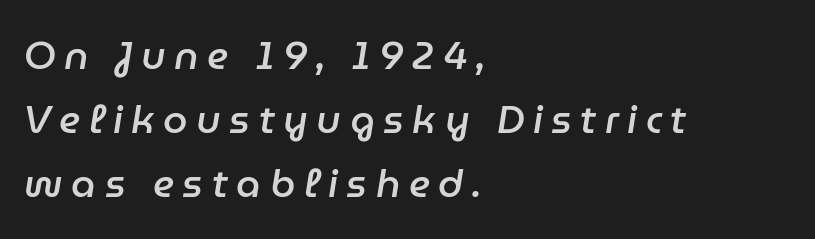
Q: Is the text bold? A: Semi-bold.
Q: Is the text italic (slanted)? A: Yes, it leans right by about 9 degrees.
Q: Is the text underlined? A: No.
Q: How is the paragraph aligned? A: Left-aligned.
Q: Is the spacing between letters normal or unusually wide? A: Unusually wide.
Q: Is the spacing between lines tight, normal or loose? A: Normal.
Q: Width (condensed, normal, or wide)? A: Normal.
Q: Stroke contrast? A: Low.
Q: x-height? A: Medium.
Q: Monospaced? A: No.
